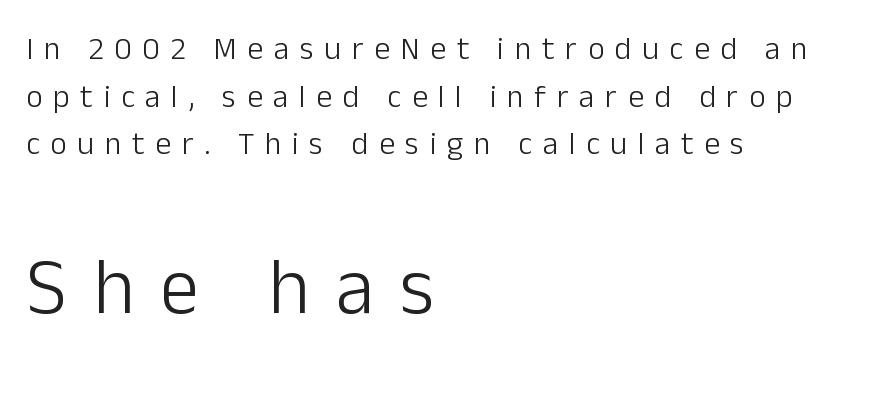
Q: Is the text bold? A: No.
Q: Is the text italic (slanted)? A: No, it is upright.
Q: Is the typeface a serif or a sans-serif typeface? A: Sans-serif.
Q: Is the text underlined? A: No.
Q: How is the paragraph aligned? A: Left-aligned.
Q: Is the spacing between letters normal or unusually wide? A: Unusually wide.
Q: Is the spacing between lines tight, normal or loose? A: Normal.
Q: Which block of text is set in a larger size, the first (top) or the second (bottom)? A: The second (bottom) one.
Q: Width (condensed, normal, or wide)? A: Normal.
Q: Stroke contrast? A: Low.
Q: x-height? A: Medium.
Q: Monospaced? A: No.
